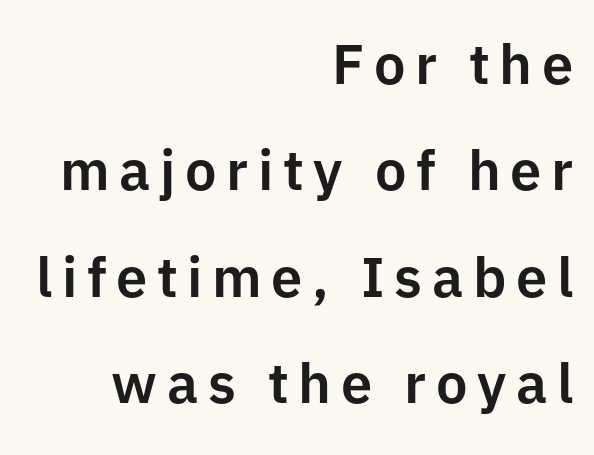
Horizontal bands of white between lines are thick stripes. Notice how the passage keeps a crisp vertical edge on the right only. The strip under each line holds only bare page. Do the letters lean? They stand straight. Do the characters align in a grid? No, the font is proportional. You can tell from the bare stems that sans-serif type was used.
